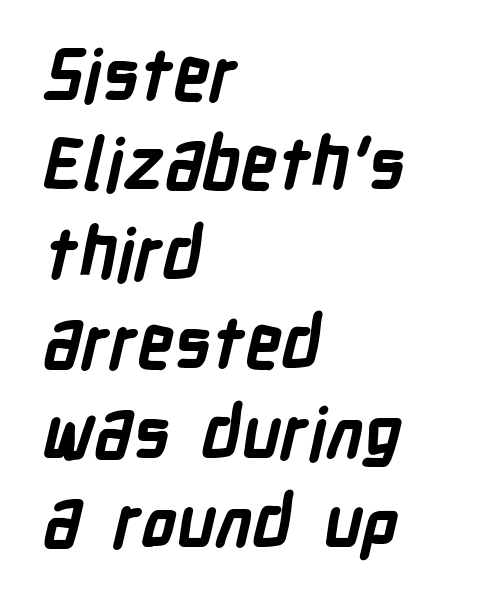
{"serif": "no", "bold": "yes", "weight": "bold", "width": "condensed", "stroke_contrast": "low", "x_height": "medium", "monospaced": "no", "underline": "no", "align": "left", "line_spacing": "normal", "line_spacing_ratio": 1.26, "letter_spacing": "normal", "letter_spacing_em": 0.0, "glyph_px": 71}
